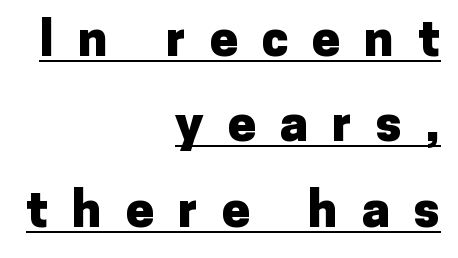
The image shows 50 px heavy sans-serif type, upright; set right-aligned, line spacing 1.71x, unusually wide letter spacing (+0.48 em), underlined; low stroke contrast and a medium x-height.
